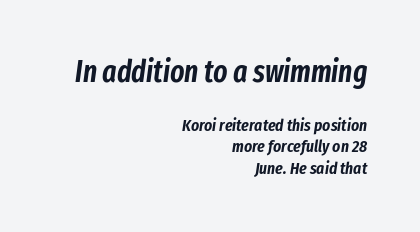
Every character sits at an angle, as italics do. Line spacing here is normal. The passage shown has conventional tracking throughout. Is this a fixed-width face? No — the glyphs have proportional, varying widths.
